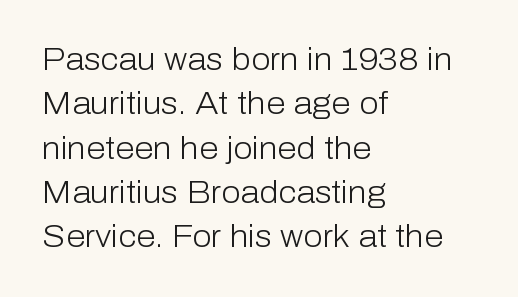
{"serif": "no", "italic": "no", "bold": "no", "weight": "light", "width": "normal", "stroke_contrast": "low", "x_height": "medium", "monospaced": "no", "underline": "no", "align": "left", "line_spacing": "normal", "line_spacing_ratio": 1.43, "letter_spacing": "normal", "letter_spacing_em": 0.0, "glyph_px": 31}
